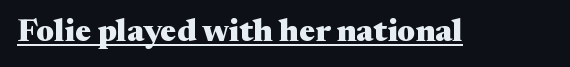
{"serif": "yes", "italic": "no", "bold": "yes", "weight": "heavy", "width": "wide", "stroke_contrast": "medium", "x_height": "medium", "monospaced": "no", "underline": "yes", "letter_spacing": "normal", "letter_spacing_em": 0.0, "glyph_px": 32}
